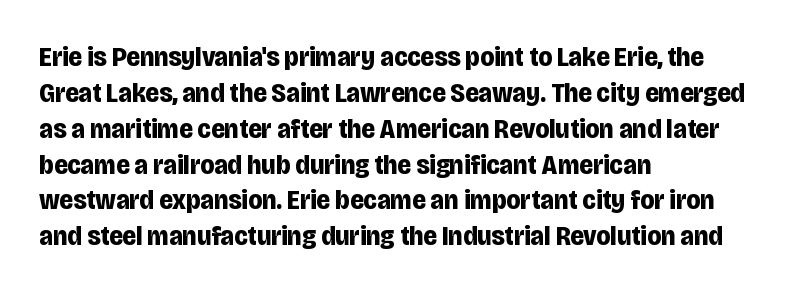
Q: Is the text bold? A: Yes.
Q: Is the text italic (slanted)? A: No, it is upright.
Q: Is the typeface a serif or a sans-serif typeface? A: Sans-serif.
Q: Is the text underlined? A: No.
Q: How is the paragraph aligned? A: Left-aligned.
Q: Is the spacing between letters normal or unusually wide? A: Normal.
Q: Is the spacing between lines tight, normal or loose? A: Normal.
Q: Width (condensed, normal, or wide)? A: Condensed.
Q: Stroke contrast? A: Low.
Q: x-height? A: Large.
Q: Monospaced? A: No.
